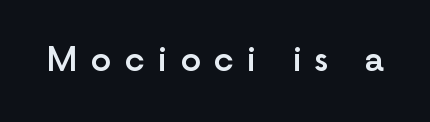
These words are printed semibold, heavier than regular yet not bold. Varying glyph widths throughout — classic text-font behaviour. The specimen reads as upright at a glance. Does the type have serifs? No, each stem ends abruptly. How are the letters spaced? Widely, with obvious added tracking.
